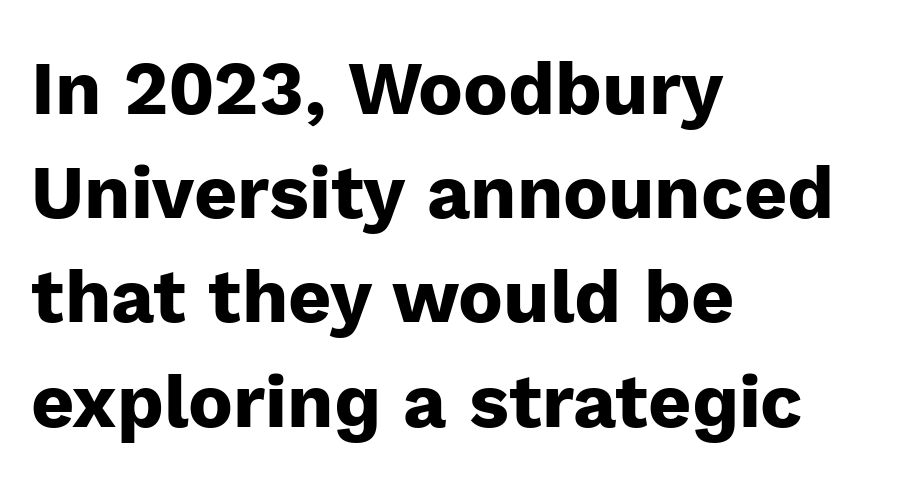
The image shows 75 px heavy sans-serif type, upright; set left-aligned, normal line spacing (1.39x), normal letter spacing, not underlined; low stroke contrast and a medium x-height.
